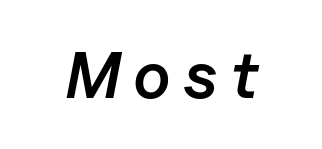
Q: Is the text bold? A: Semi-bold.
Q: Is the text italic (slanted)? A: Yes, it leans right by about 11 degrees.
Q: Is the text underlined? A: No.
Q: Width (condensed, normal, or wide)? A: Normal.
Q: Stroke contrast? A: Low.
Q: x-height? A: Medium.
Q: Monospaced? A: No.
